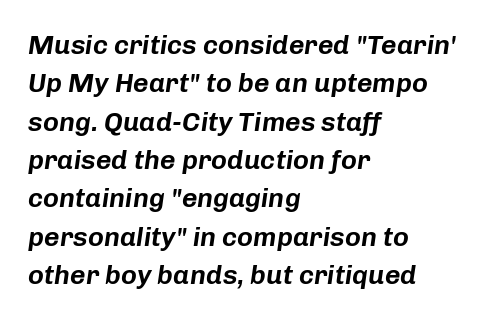
Unmarked baselines from the first word to the last. Here the glyphs are tracked normally, forming tight word shapes. This block has exactly the height ordinary leading produces. If you drew a line through each stem, it would be angled. Left-aligned paragraph, ragged on the right.
